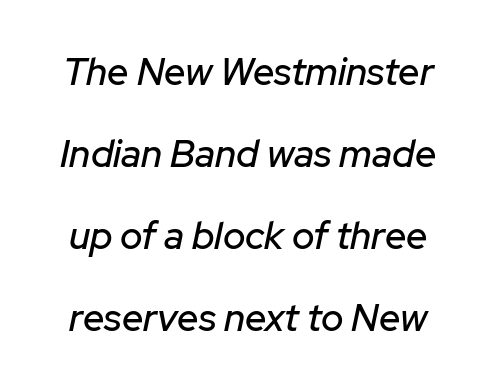
{"italic": "yes", "lean": "right", "slant_degrees": 12, "width": "normal", "stroke_contrast": "low", "x_height": "medium", "monospaced": "no", "underline": "no", "line_spacing": "loose", "line_spacing_ratio": 2.16, "letter_spacing": "normal", "letter_spacing_em": 0.0, "glyph_px": 38}
